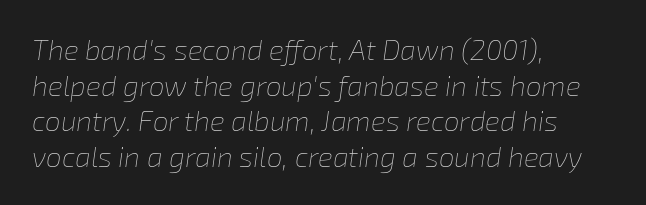
Q: Is the text bold? A: No.
Q: Is the text italic (slanted)? A: Yes, it leans right by about 8 degrees.
Q: Is the text underlined? A: No.
Q: How is the paragraph aligned? A: Left-aligned.
Q: Is the spacing between letters normal or unusually wide? A: Normal.
Q: Is the spacing between lines tight, normal or loose? A: Normal.
Q: Width (condensed, normal, or wide)? A: Normal.
Q: Stroke contrast? A: Low.
Q: x-height? A: Medium.
Q: Monospaced? A: No.
